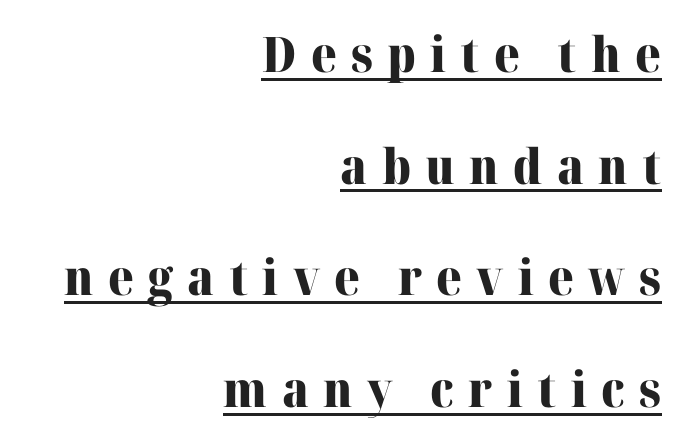
{"serif": "yes", "italic": "no", "bold": "yes", "weight": "heavy", "width": "normal", "stroke_contrast": "high", "x_height": "medium", "monospaced": "no", "underline": "yes", "align": "right", "line_spacing": "loose", "line_spacing_ratio": 2.28, "letter_spacing": "wide", "letter_spacing_em": 0.29, "glyph_px": 49}
